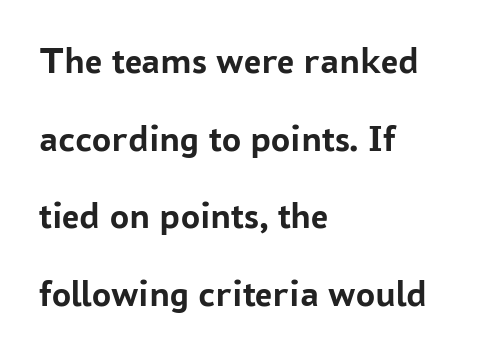
The image shows 38 px semibold sans-serif type, upright; set left-aligned, loose line spacing (2.04x), normal letter spacing, not underlined; low stroke contrast and a medium x-height.
